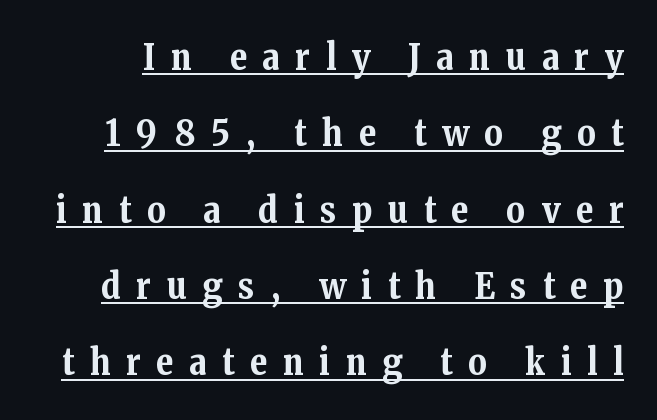
{"serif": "yes", "italic": "no", "bold": "yes", "weight": "bold", "width": "normal", "stroke_contrast": "medium", "x_height": "medium", "monospaced": "no", "underline": "yes", "line_spacing": "loose", "line_spacing_ratio": 2.12, "letter_spacing": "wide", "letter_spacing_em": 0.44, "glyph_px": 36}
